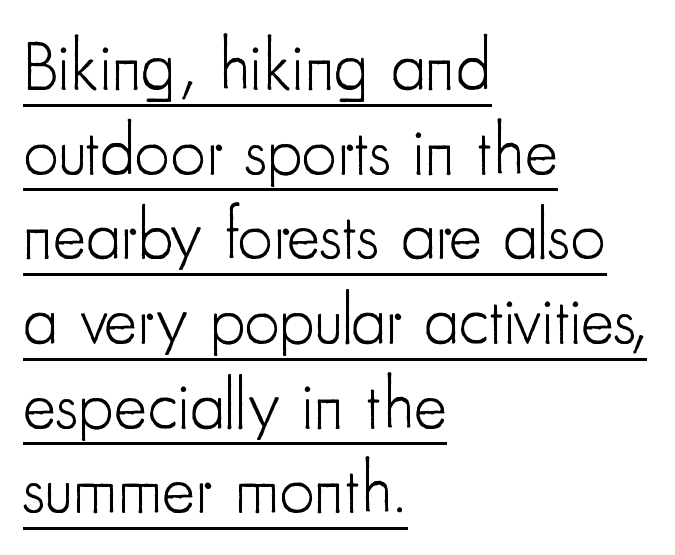
The image shows 70 px light, condensed sans-serif type, upright; set left-aligned, line spacing 1.21x, normal letter spacing, underlined; low stroke contrast and a small x-height.
